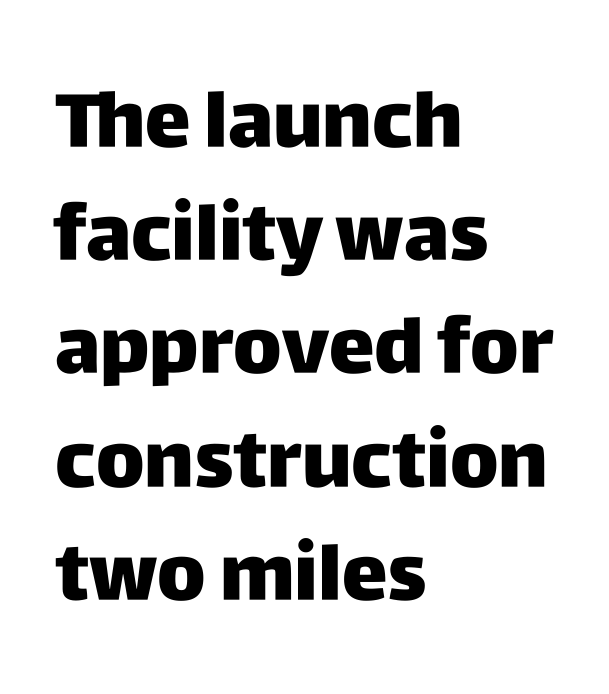
The image shows 77 px sans-serif type, upright; set left-aligned, normal line spacing (1.47x), normal letter spacing, not underlined; low stroke contrast and a large x-height.
